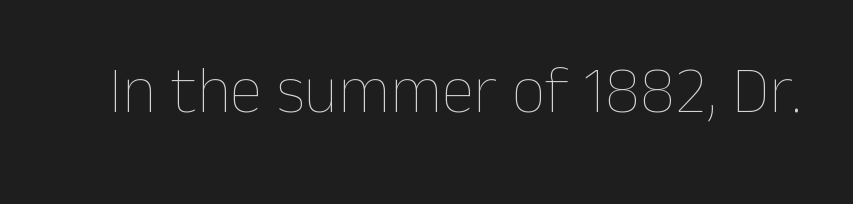
Q: Is the text bold? A: No.
Q: Is the text italic (slanted)? A: No, it is upright.
Q: Is the text underlined? A: No.
Q: Is the spacing between letters normal or unusually wide? A: Normal.
Q: Width (condensed, normal, or wide)? A: Normal.
Q: Stroke contrast? A: Low.
Q: x-height? A: Medium.
Q: Monospaced? A: No.
